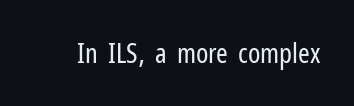
Q: Is the text bold? A: No.
Q: Is the text italic (slanted)? A: No, it is upright.
Q: Is the typeface a serif or a sans-serif typeface? A: Sans-serif.
Q: Is the text underlined? A: No.
Q: Is the spacing between letters normal or unusually wide? A: Normal.
Q: Width (condensed, normal, or wide)? A: Condensed.
Q: Stroke contrast? A: Low.
Q: x-height? A: Medium.
Q: Monospaced? A: No.
